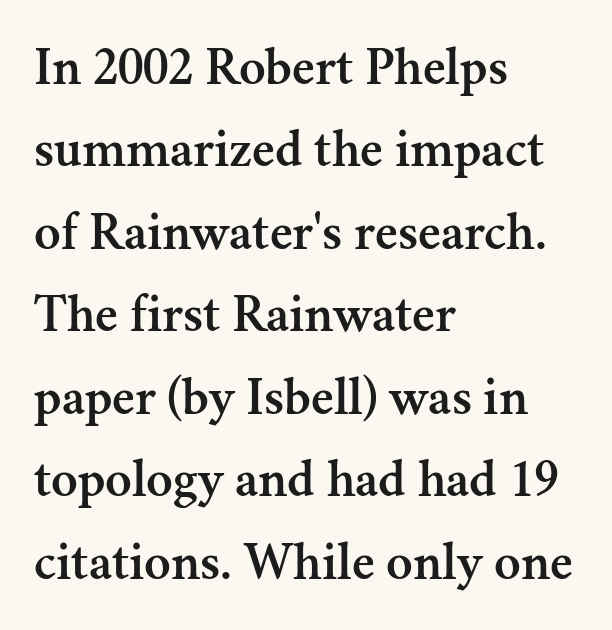
{"serif": "yes", "italic": "no", "width": "normal", "stroke_contrast": "medium", "x_height": "small", "monospaced": "no", "underline": "no", "align": "left", "line_spacing": "normal", "line_spacing_ratio": 1.5, "letter_spacing": "normal", "letter_spacing_em": 0.0, "glyph_px": 55}
